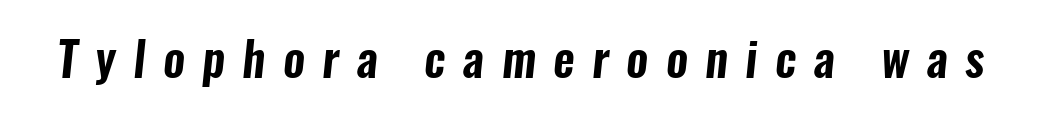
Loose tracking; the words dissolve into strings of separated letters. The strip under each line holds only bare page. These lines are composed in type without serifs. You could not count columns in this text — the font is proportionally spaced.
